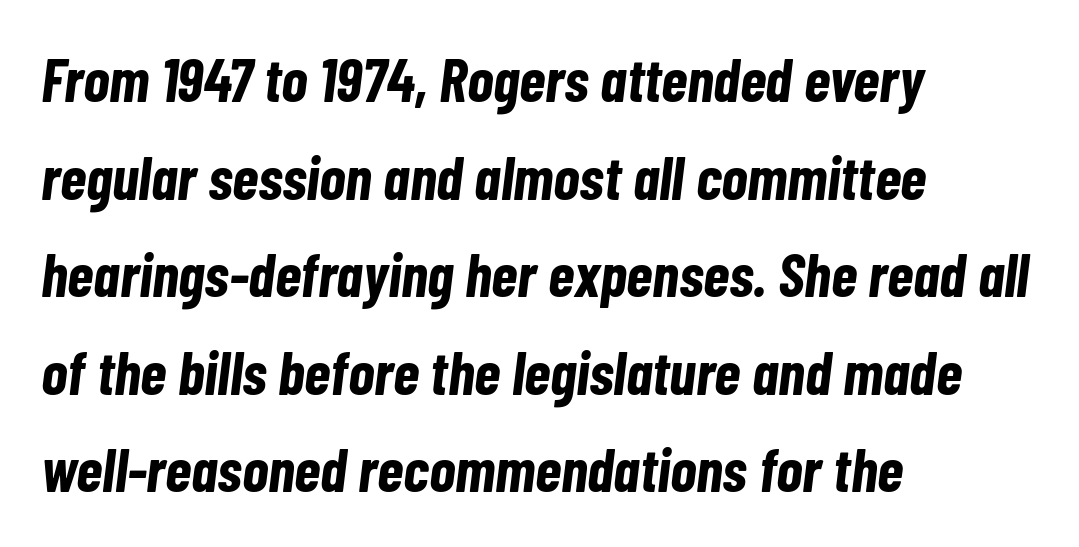
The image shows 61 px bold, condensed type, italic (leaning right); set left-aligned, normal line spacing (1.6x), normal letter spacing, not underlined; low stroke contrast and a medium x-height.
